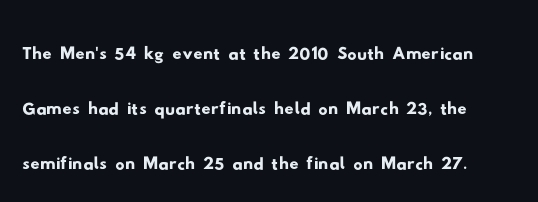
The image shows 46 px wide sans-serif type; set line spacing 1.2x, normal letter spacing, not underlined; low stroke contrast and a small x-height.
